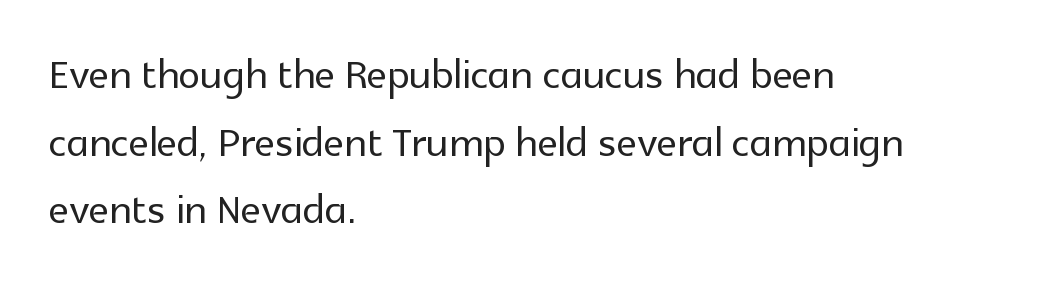
The image shows 55 px sans-serif type, upright; set left-aligned, line spacing 1.23x, normal letter spacing, not underlined; a medium x-height.
